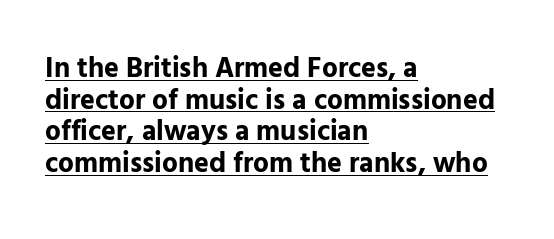
These lines carry a lot of weight — the face is fully bold. The space between consecutive lines is stingy. There is no visible air inserted between adjacent glyphs. Every word sits above its own underline.
